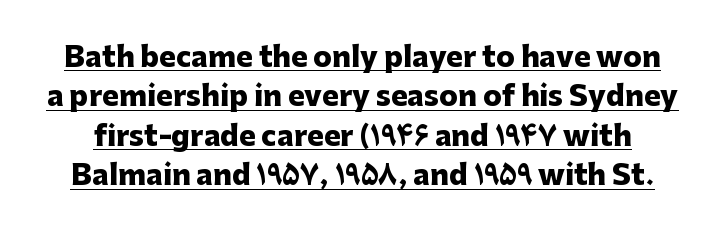
The image shows 28 px heavy sans-serif type, upright; set normal line spacing (1.41x), normal letter spacing, underlined; low stroke contrast and a medium x-height.
